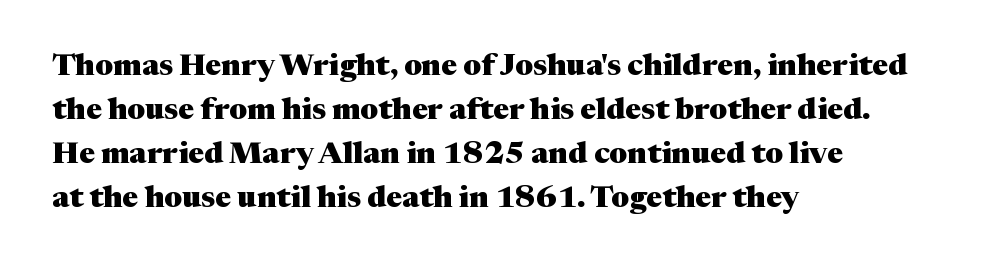
Compared with a centered layout, this one pins lines to the left instead. Each letter's strokes conclude with small projecting serifs. Is this a fixed-width face? No — the glyphs have proportional, varying widths. The vertical gap from one line to the next is medium. This sample uses an upright cut, with every glyph sitting square on the baseline.
